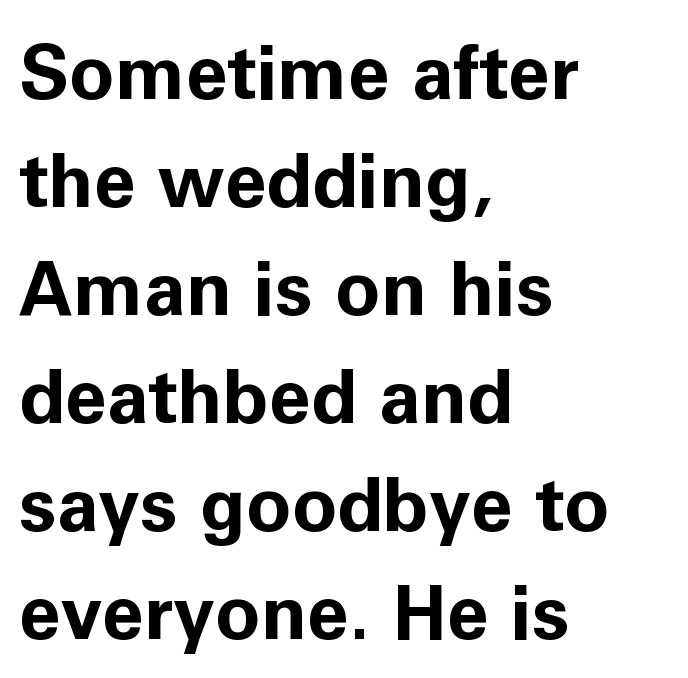
The image shows 75 px bold sans-serif type, upright; set left-aligned, normal line spacing (1.44x), normal letter spacing, not underlined; low stroke contrast and a medium x-height.
